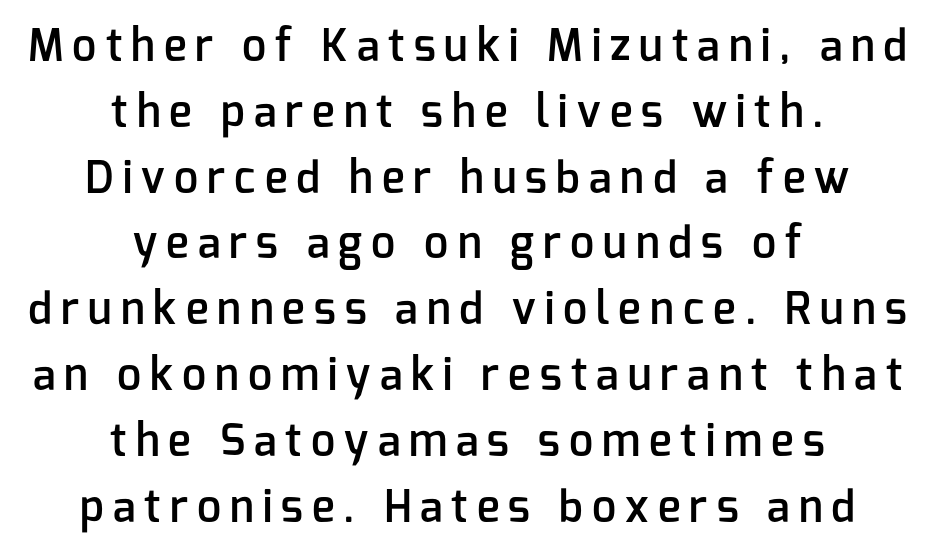
Q: Is the text bold? A: Semi-bold.
Q: Is the text italic (slanted)? A: No, it is upright.
Q: Is the typeface a serif or a sans-serif typeface? A: Sans-serif.
Q: Is the text underlined? A: No.
Q: How is the paragraph aligned? A: Centered.
Q: Is the spacing between letters normal or unusually wide? A: Unusually wide.
Q: Is the spacing between lines tight, normal or loose? A: Normal.
Q: Width (condensed, normal, or wide)? A: Normal.
Q: Stroke contrast? A: Low.
Q: x-height? A: Medium.
Q: Monospaced? A: No.
